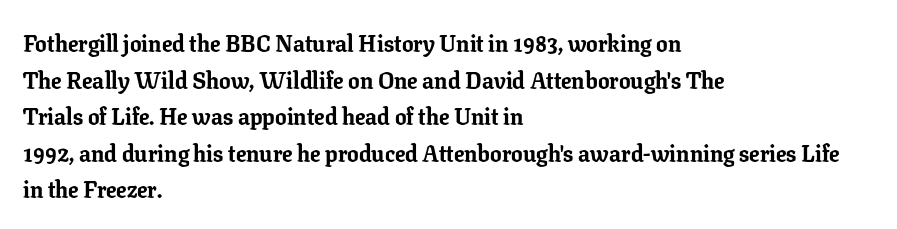
The image shows 23 px bold type, upright; set left-aligned, normal line spacing (1.59x), normal letter spacing, not underlined.
